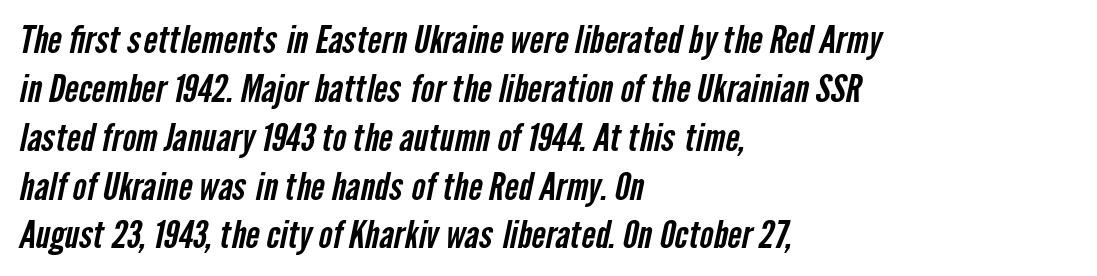
Q: Is the typeface a serif or a sans-serif typeface? A: Sans-serif.
Q: Is the text underlined? A: No.
Q: How is the paragraph aligned? A: Left-aligned.
Q: Is the spacing between letters normal or unusually wide? A: Normal.
Q: Is the spacing between lines tight, normal or loose? A: Normal.
Q: Width (condensed, normal, or wide)? A: Condensed.
Q: Stroke contrast? A: Low.
Q: x-height? A: Medium.
Q: Monospaced? A: No.
